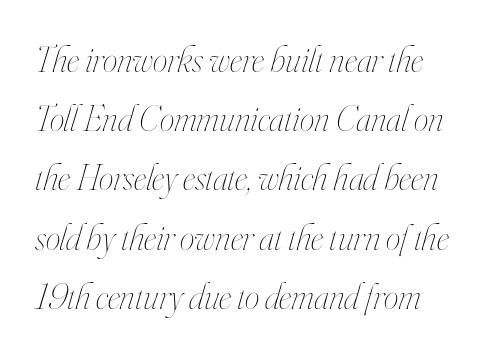
Q: Is the text bold? A: No.
Q: Is the text italic (slanted)? A: Yes, it leans right by about 16 degrees.
Q: Is the text underlined? A: No.
Q: Is the spacing between letters normal or unusually wide? A: Normal.
Q: Is the spacing between lines tight, normal or loose? A: Normal.
Q: Width (condensed, normal, or wide)? A: Condensed.
Q: Stroke contrast? A: High.
Q: x-height? A: Small.
Q: Monospaced? A: No.
